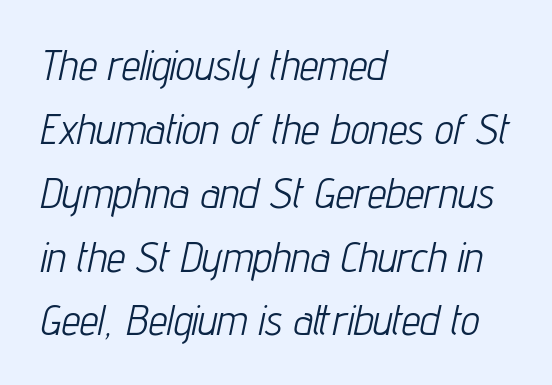
Q: Is the text bold? A: No.
Q: Is the text italic (slanted)? A: Yes, it leans right by about 12 degrees.
Q: Is the text underlined? A: No.
Q: How is the paragraph aligned? A: Left-aligned.
Q: Is the spacing between letters normal or unusually wide? A: Normal.
Q: Is the spacing between lines tight, normal or loose? A: Normal.
Q: Width (condensed, normal, or wide)? A: Condensed.
Q: Stroke contrast? A: Low.
Q: x-height? A: Medium.
Q: Monospaced? A: No.
